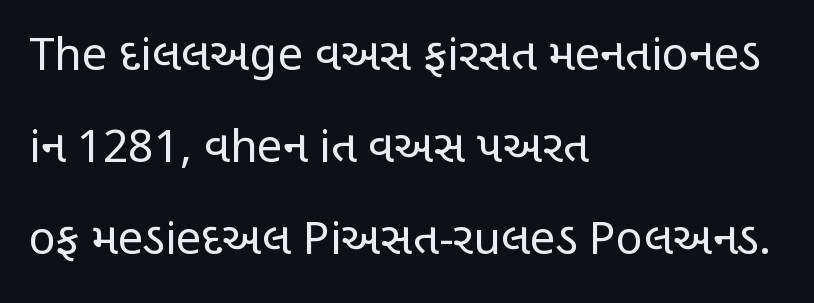
Q: Is the text bold? A: No.
Q: Is the text italic (slanted)? A: No, it is upright.
Q: Is the typeface a serif or a sans-serif typeface? A: Sans-serif.
Q: Is the text underlined? A: No.
Q: How is the paragraph aligned? A: Left-aligned.
Q: Is the spacing between letters normal or unusually wide? A: Normal.
Q: Is the spacing between lines tight, normal or loose? A: Loose.
Q: Width (condensed, normal, or wide)? A: Condensed.
Q: Stroke contrast? A: Low.
Q: x-height? A: Large.
Q: Monospaced? A: No.
